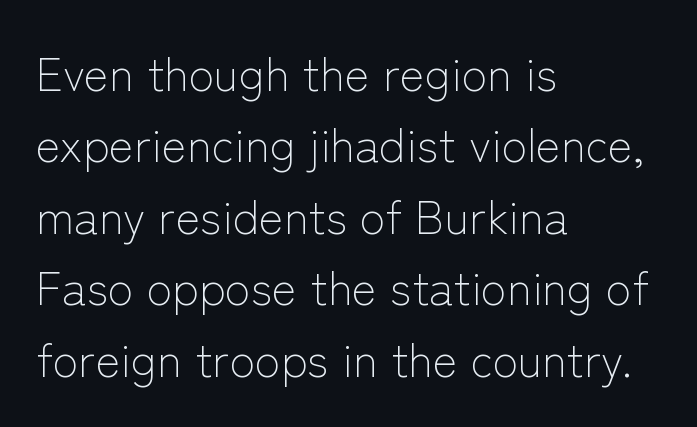
The image shows 47 px light sans-serif type, upright; set left-aligned, normal line spacing (1.52x), normal letter spacing, not underlined; low stroke contrast and a medium x-height.
